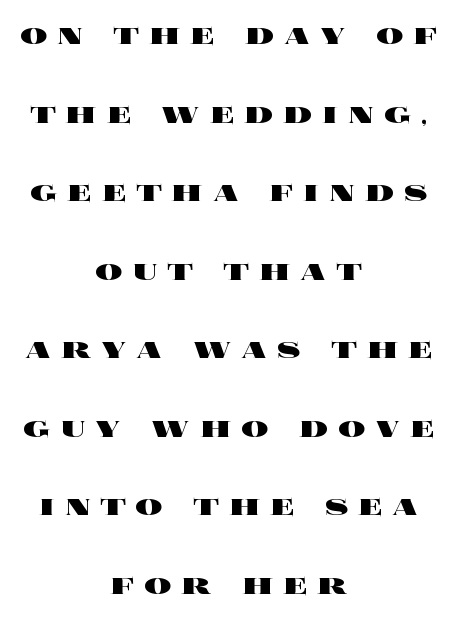
The image shows 34 px heavy, wide type, upright; set centered, loose line spacing (2.31x), unusually wide letter spacing (+0.29 em), not underlined; a large x-height.
